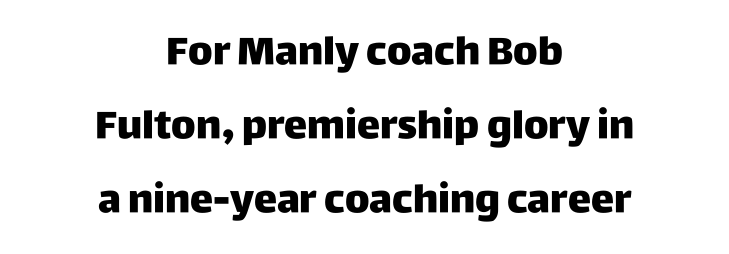
{"serif": "no", "italic": "no", "bold": "yes", "weight": "heavy", "width": "normal", "stroke_contrast": "low", "x_height": "large", "monospaced": "no", "underline": "no", "align": "center", "line_spacing": "loose", "line_spacing_ratio": 1.9, "letter_spacing": "normal", "letter_spacing_em": 0.0, "glyph_px": 39}
